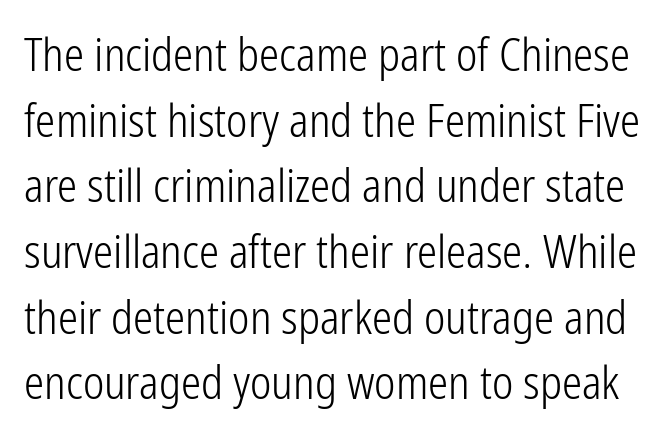
Q: Is the text bold? A: No.
Q: Is the text italic (slanted)? A: No, it is upright.
Q: Is the typeface a serif or a sans-serif typeface? A: Sans-serif.
Q: Is the text underlined? A: No.
Q: Is the spacing between letters normal or unusually wide? A: Normal.
Q: Is the spacing between lines tight, normal or loose? A: Normal.
Q: Width (condensed, normal, or wide)? A: Condensed.
Q: Stroke contrast? A: Low.
Q: x-height? A: Medium.
Q: Monospaced? A: No.
